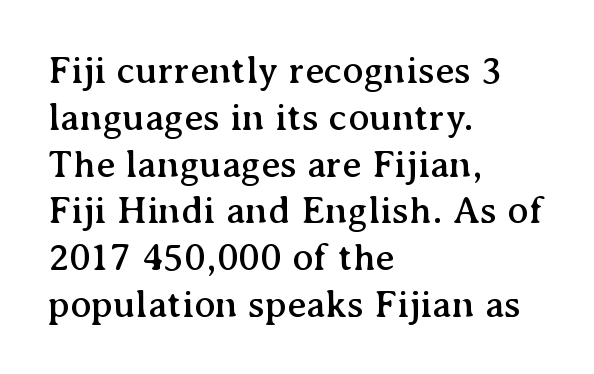
Q: Is the text italic (slanted)? A: No, it is upright.
Q: Is the typeface a serif or a sans-serif typeface? A: Serif.
Q: Is the text underlined? A: No.
Q: How is the paragraph aligned? A: Left-aligned.
Q: Is the spacing between letters normal or unusually wide? A: Normal.
Q: Width (condensed, normal, or wide)? A: Normal.
Q: Stroke contrast? A: Medium.
Q: x-height? A: Medium.
Q: Monospaced? A: No.
